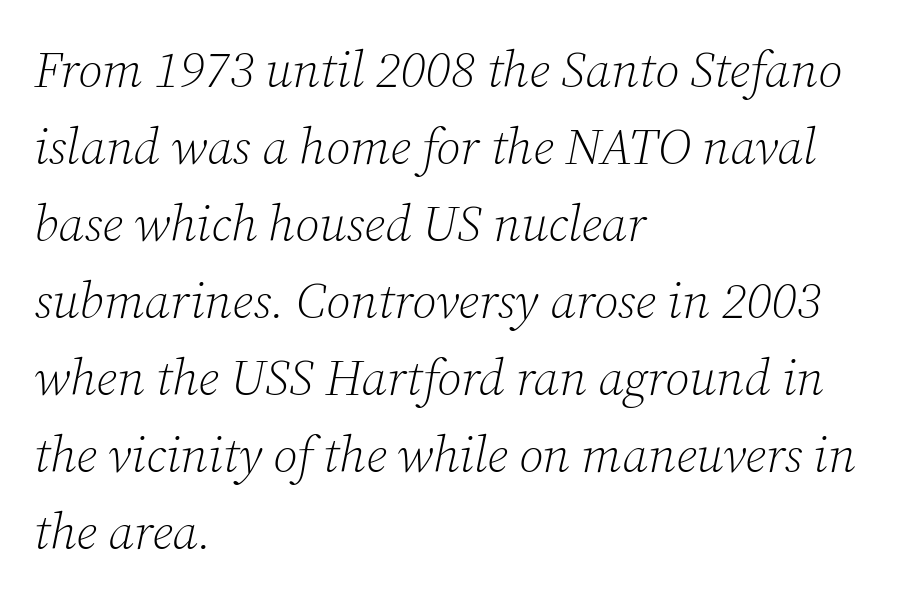
Q: Is the text bold? A: No.
Q: Is the text italic (slanted)? A: Yes, it leans right by about 12 degrees.
Q: Is the typeface a serif or a sans-serif typeface? A: Serif.
Q: Is the text underlined? A: No.
Q: How is the paragraph aligned? A: Left-aligned.
Q: Is the spacing between letters normal or unusually wide? A: Normal.
Q: Is the spacing between lines tight, normal or loose? A: Normal.
Q: Width (condensed, normal, or wide)? A: Normal.
Q: Stroke contrast? A: Low.
Q: x-height? A: Medium.
Q: Monospaced? A: No.
